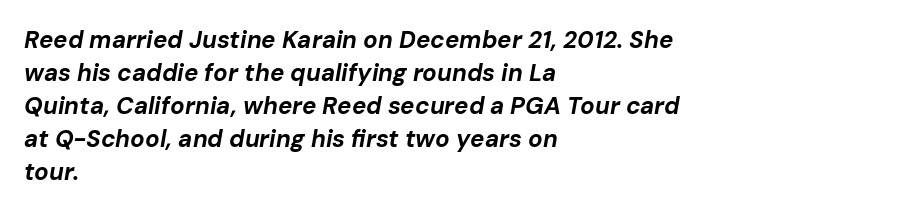
The image shows 24 px bold type, italic (leaning right); set left-aligned, normal line spacing (1.38x), normal letter spacing, not underlined.
